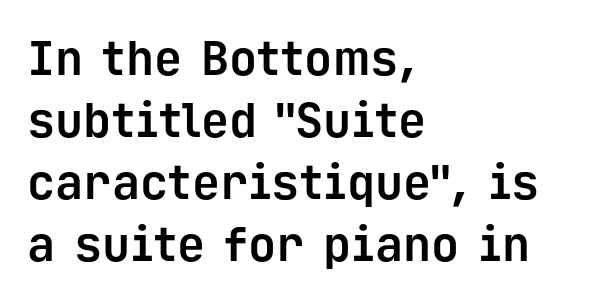
The image shows 47 px bold sans-serif type, upright, monospaced; set left-aligned, normal line spacing (1.32x), normal letter spacing, not underlined; low stroke contrast and a medium x-height.
